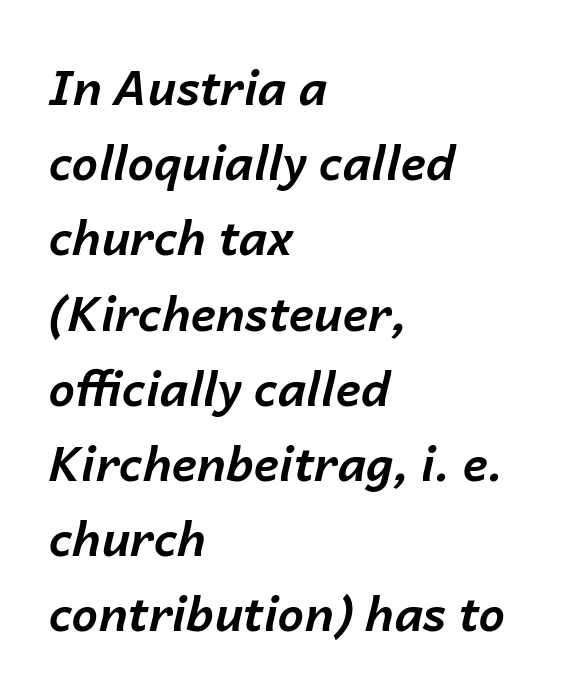
The image shows 47 px bold type, italic (leaning right); set left-aligned, normal line spacing (1.6x), normal letter spacing, not underlined; low stroke contrast and a medium x-height.
